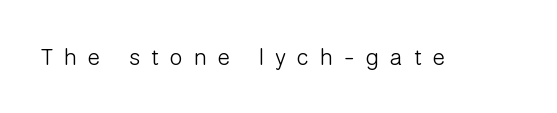
The baseline area is clear. The weight tops out at a normal text grade. Spacing between characters has been opened up far beyond the box default. Style check: upright.
